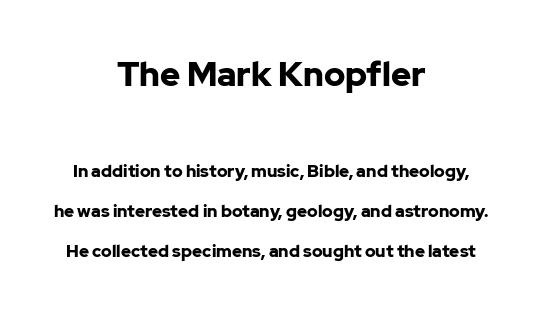
The image shows 34 px bold sans-serif type, upright; set centered, loose line spacing (2.37x), normal letter spacing, not underlined; the first (top) block is 2.0x larger; low stroke contrast and a medium x-height.
